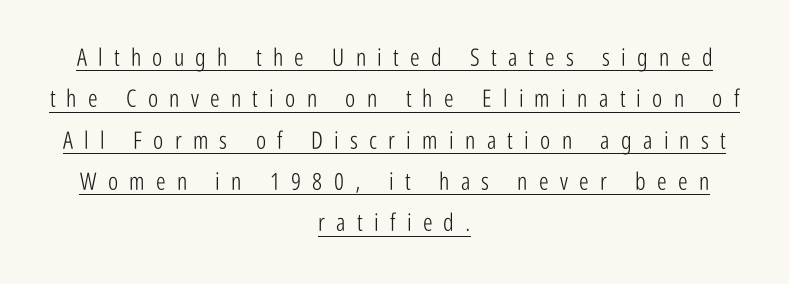
{"italic": "no", "bold": "no", "underline": "yes", "align": "center", "line_spacing_ratio": 1.72, "letter_spacing": "wide", "letter_spacing_em": 0.47, "glyph_px": 24}
